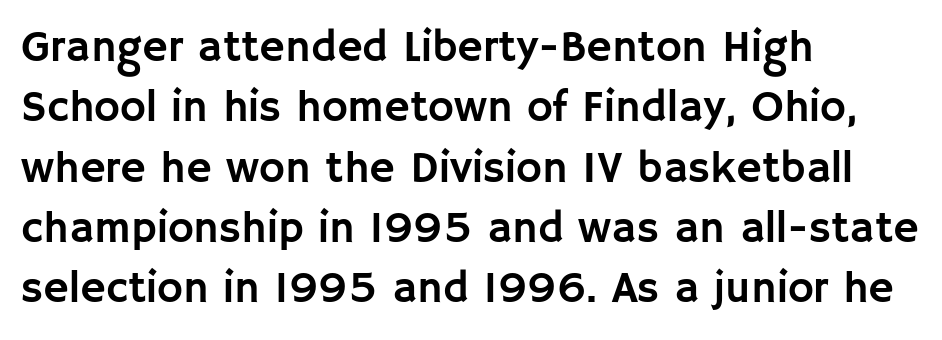
The image shows 44 px sans-serif type, upright; set left-aligned, normal line spacing (1.37x), normal letter spacing, not underlined; low stroke contrast and a large x-height.
